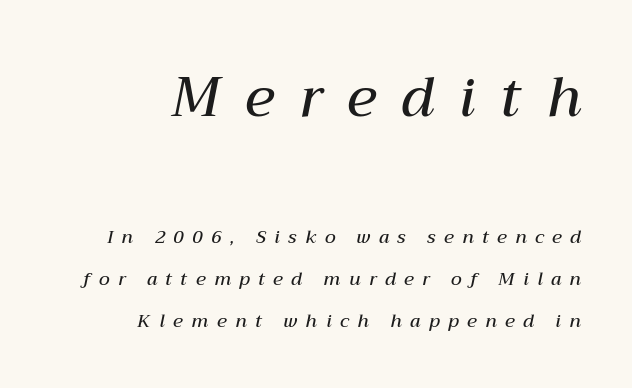
The image shows 54 px semibold type, italic (leaning right); set right-aligned, loose line spacing (2.34x), unusually wide letter spacing (+0.47 em), not underlined; the first (top) block is 3.0x larger; medium stroke contrast and a medium x-height.
